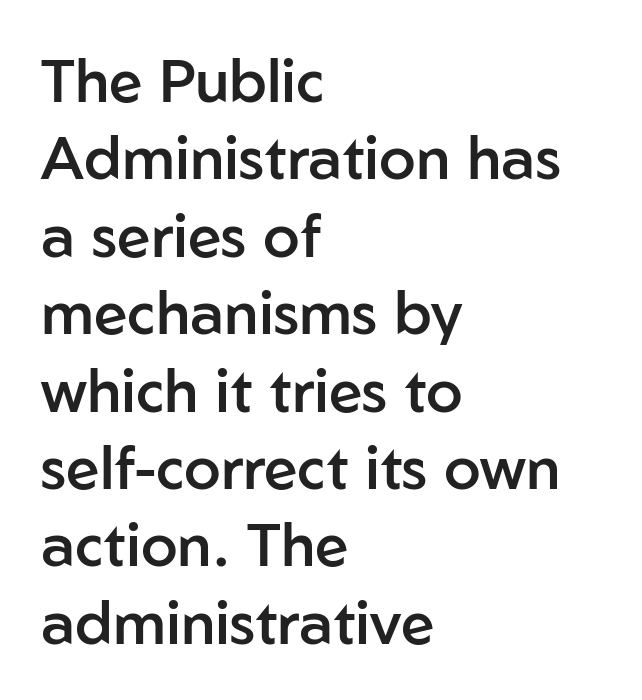
The image shows 60 px semibold sans-serif type, upright; set left-aligned, normal line spacing (1.29x), normal letter spacing, not underlined; low stroke contrast and a medium x-height.
